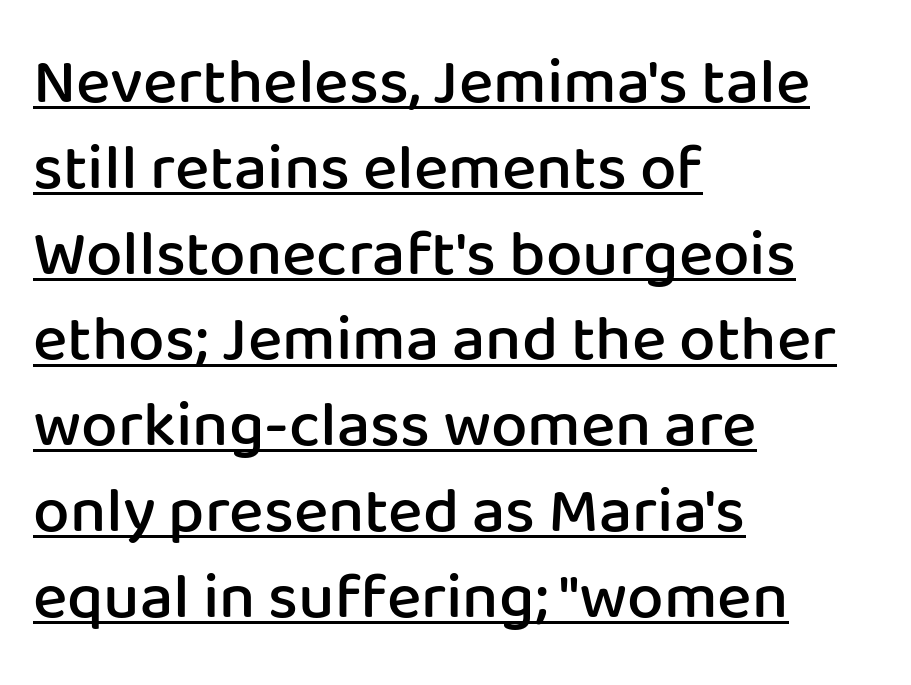
Q: Is the text bold? A: Semi-bold.
Q: Is the text italic (slanted)? A: No, it is upright.
Q: Is the typeface a serif or a sans-serif typeface? A: Sans-serif.
Q: Is the text underlined? A: Yes.
Q: How is the paragraph aligned? A: Left-aligned.
Q: Is the spacing between letters normal or unusually wide? A: Normal.
Q: Is the spacing between lines tight, normal or loose? A: Normal.
Q: Width (condensed, normal, or wide)? A: Normal.
Q: Stroke contrast? A: Low.
Q: x-height? A: Medium.
Q: Monospaced? A: No.
